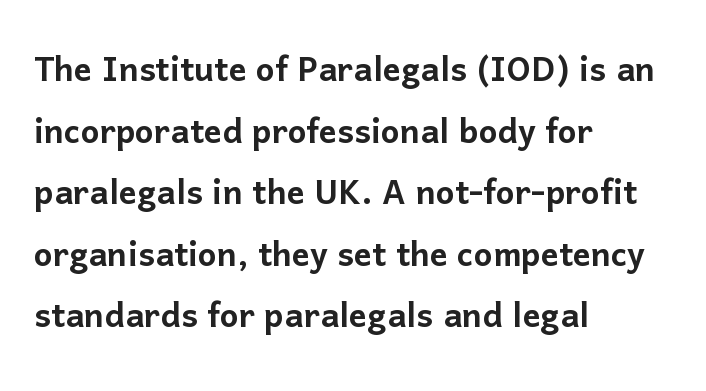
The image shows 44 px sans-serif type, upright; set left-aligned, normal line spacing (1.4x), normal letter spacing, not underlined; low stroke contrast and a medium x-height.
